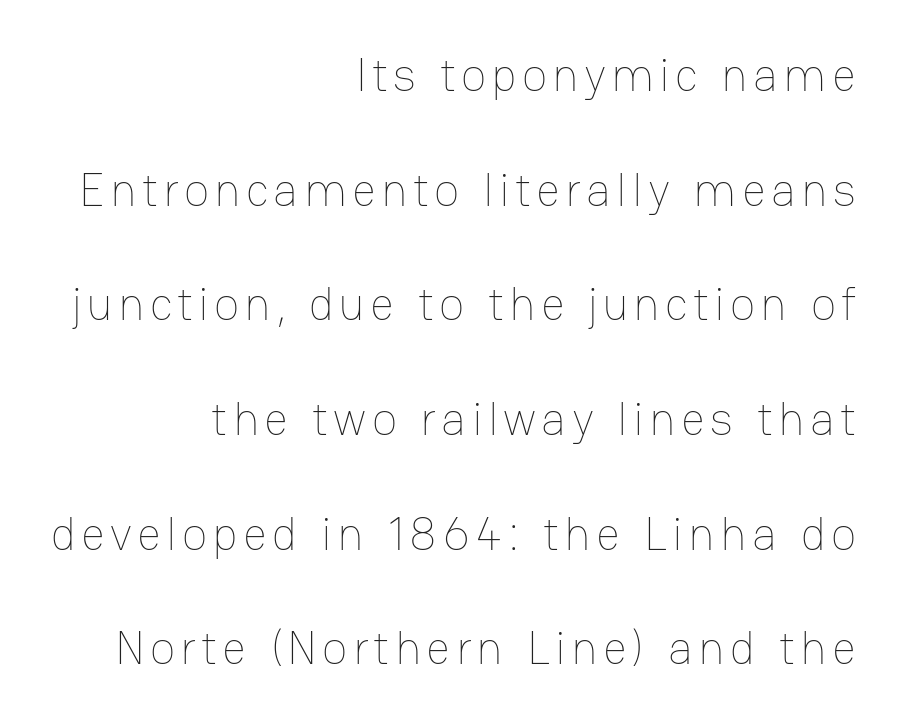
{"italic": "no", "bold": "no", "weight": "thin", "width": "normal", "stroke_contrast": "low", "x_height": "medium", "monospaced": "no", "underline": "no", "align": "right", "line_spacing": "loose", "line_spacing_ratio": 2.44, "glyph_px": 47}
